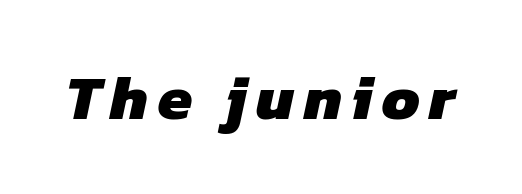
Are there feet on the stems? There aren't — it's a sans. The zone under the glyphs is completely vacant. Compared with an ordinary text face, these strokes are far heavier — a full bold. Here the designer chose a conventional face with non-uniform glyph widths.
